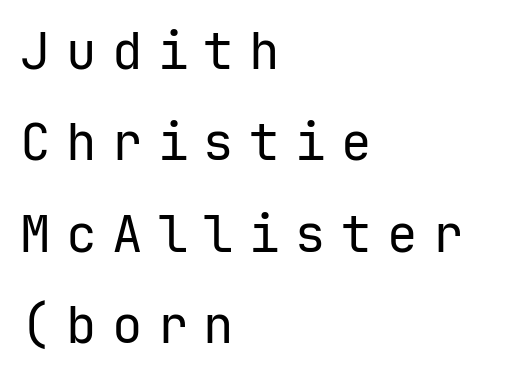
The image shows 51 px regular-weight sans-serif type, upright; set left-aligned, line spacing 1.79x, unusually wide letter spacing (+0.3 em), not underlined; low stroke contrast and a medium x-height.
